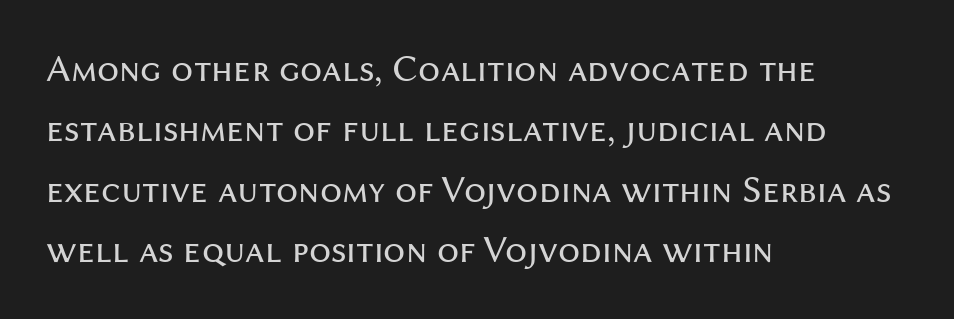
The image shows 39 px regular-weight sans-serif type, upright; set left-aligned, normal line spacing (1.55x), normal letter spacing, not underlined; medium stroke contrast and a medium x-height.
